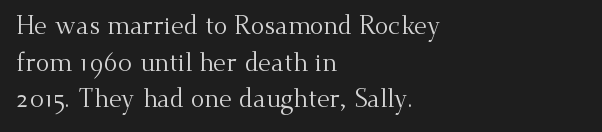
Weight: in the light-to-regular range. In CSS terms this would be text-align: left. The letters stand straight up with perfectly vertical stems. Each new line begins a customary step beneath the previous one. Characters follow at the spacing the type designer built in.
